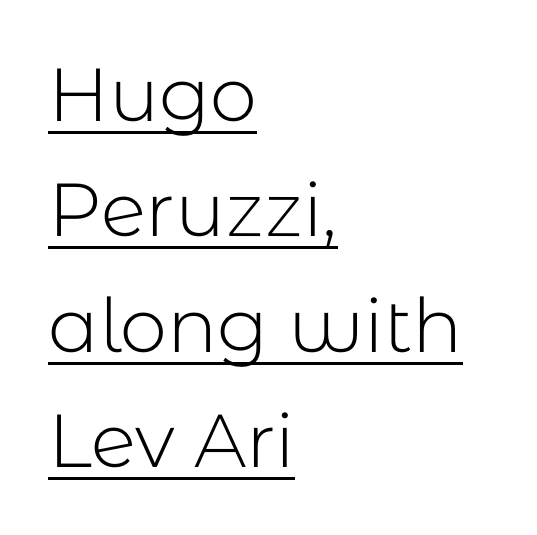
{"serif": "no", "italic": "no", "bold": "no", "weight": "light", "width": "normal", "stroke_contrast": "low", "x_height": "medium", "monospaced": "no", "underline": "yes", "align": "left", "line_spacing": "normal", "line_spacing_ratio": 1.54, "letter_spacing": "normal", "letter_spacing_em": 0.0, "glyph_px": 75}
